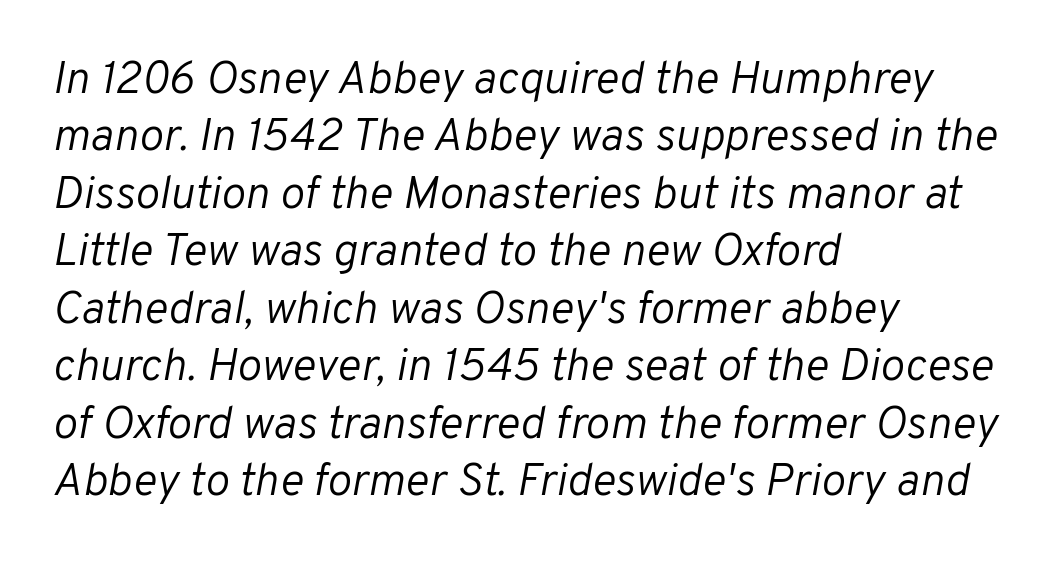
{"italic": "yes", "lean": "right", "slant_degrees": 10, "bold": "no", "weight": "light", "width": "normal", "stroke_contrast": "low", "x_height": "medium", "monospaced": "no", "underline": "no", "align": "left", "line_spacing": "normal", "line_spacing_ratio": 1.25, "letter_spacing": "normal", "letter_spacing_em": 0.0, "glyph_px": 46}
